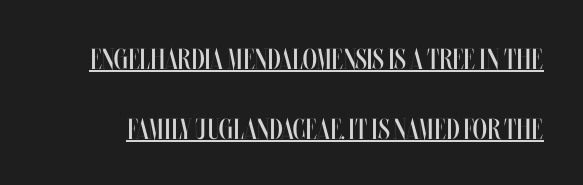
You could not count columns in this text — the font is proportionally spaced. The glyphs are accompanied by a horizontal stroke just below them. The line-height multiplier appears high, well above default. Compared with a typical body face, this is equally light or lighter still.
